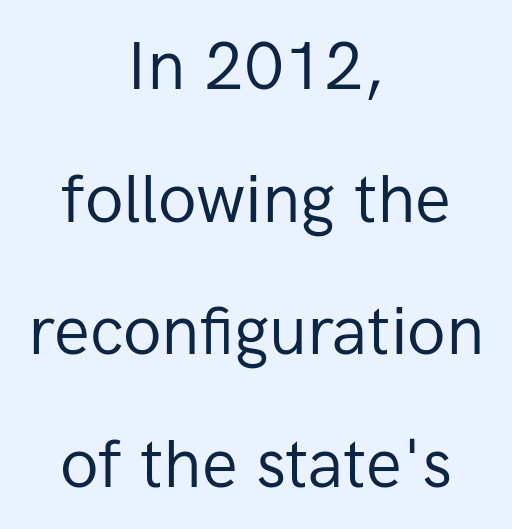
The image shows 67 px regular-weight sans-serif type, upright; set centered, loose line spacing (1.98x), normal letter spacing, not underlined; low stroke contrast and a medium x-height.
